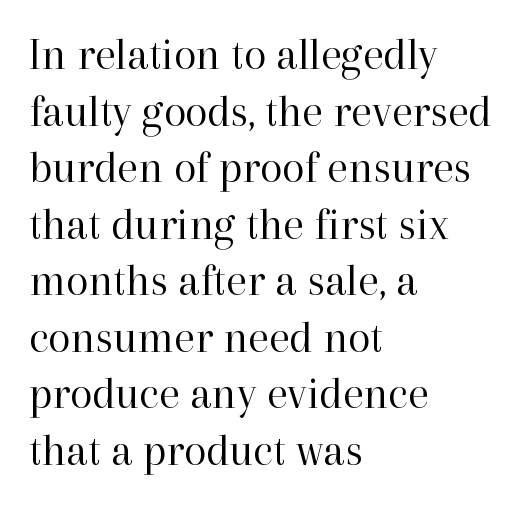
Q: Is the text bold? A: No.
Q: Is the text italic (slanted)? A: No, it is upright.
Q: Is the typeface a serif or a sans-serif typeface? A: Serif.
Q: Is the text underlined? A: No.
Q: How is the paragraph aligned? A: Left-aligned.
Q: Is the spacing between letters normal or unusually wide? A: Normal.
Q: Width (condensed, normal, or wide)? A: Normal.
Q: Stroke contrast? A: High.
Q: x-height? A: Medium.
Q: Monospaced? A: No.
